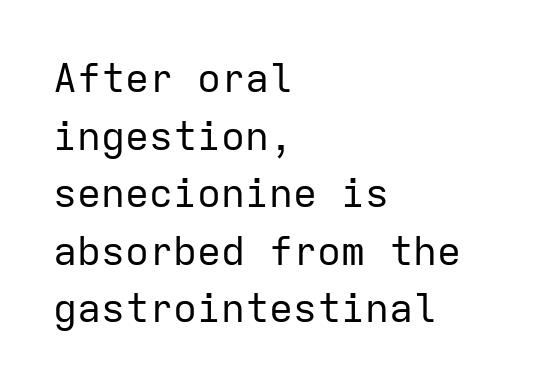
{"serif": "no", "italic": "no", "bold": "no", "weight": "regular", "width": "normal", "stroke_contrast": "low", "x_height": "medium", "monospaced": "yes", "underline": "no", "align": "left", "line_spacing": "normal", "line_spacing_ratio": 1.44, "letter_spacing": "normal", "letter_spacing_em": 0.0, "glyph_px": 40}
